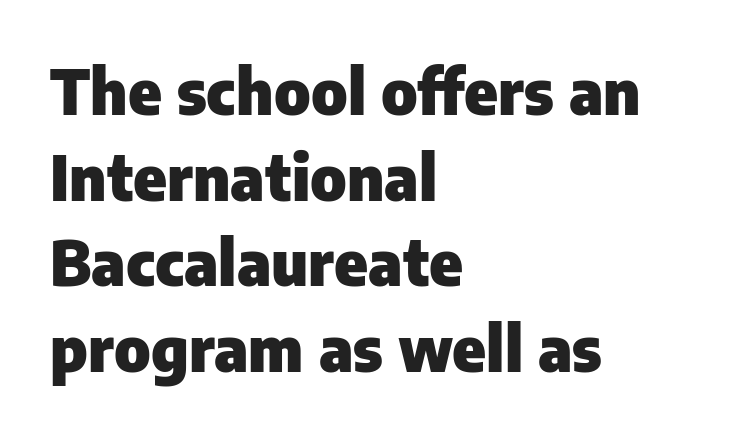
This sample keeps an unexceptional amount of space between lines. Here the designer chose a conventional face with non-uniform glyph widths. To sum up the face: it is a sans, with no serifs. This sample uses an upright cut, with every glyph sitting square on the baseline.
